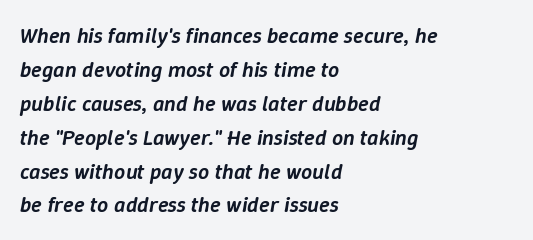
The image shows 22 px text type, italic (leaning right); set left-aligned, normal line spacing (1.54x), normal letter spacing, not underlined.
